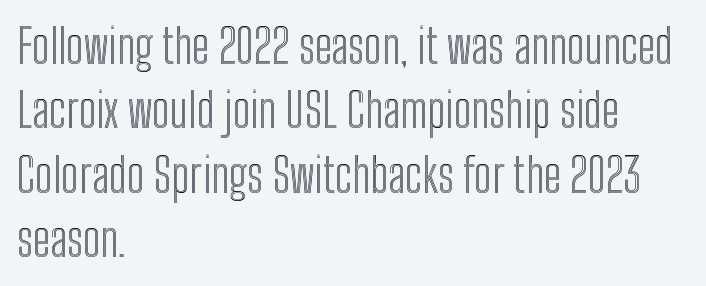
Q: Is the text italic (slanted)? A: No, it is upright.
Q: Is the text underlined? A: No.
Q: How is the paragraph aligned? A: Left-aligned.
Q: Is the spacing between letters normal or unusually wide? A: Normal.
Q: Is the spacing between lines tight, normal or loose? A: Normal.
Q: Width (condensed, normal, or wide)? A: Condensed.
Q: x-height? A: Medium.
Q: Monospaced? A: No.
